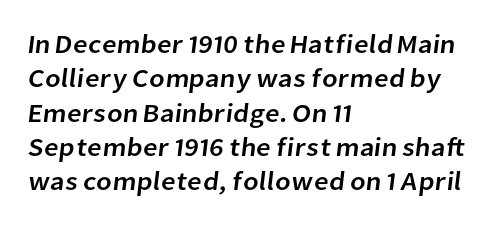
This rendering features lettering with no underline. Tracking here is standard; glyphs follow each other at the usual distance. The paragraph has a hard left edge and a soft right edge. Quick note: interline space is typical.
